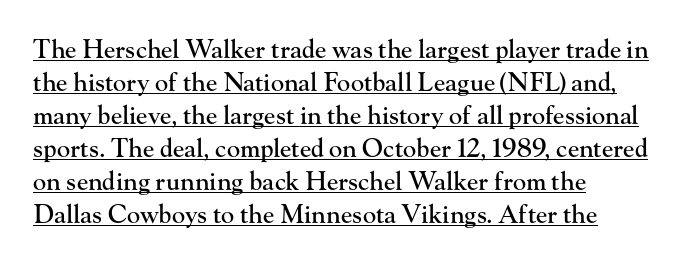
Q: Is the text italic (slanted)? A: No, it is upright.
Q: Is the text underlined? A: Yes.
Q: How is the paragraph aligned? A: Left-aligned.
Q: Is the spacing between letters normal or unusually wide? A: Normal.
Q: Is the spacing between lines tight, normal or loose? A: Normal.
